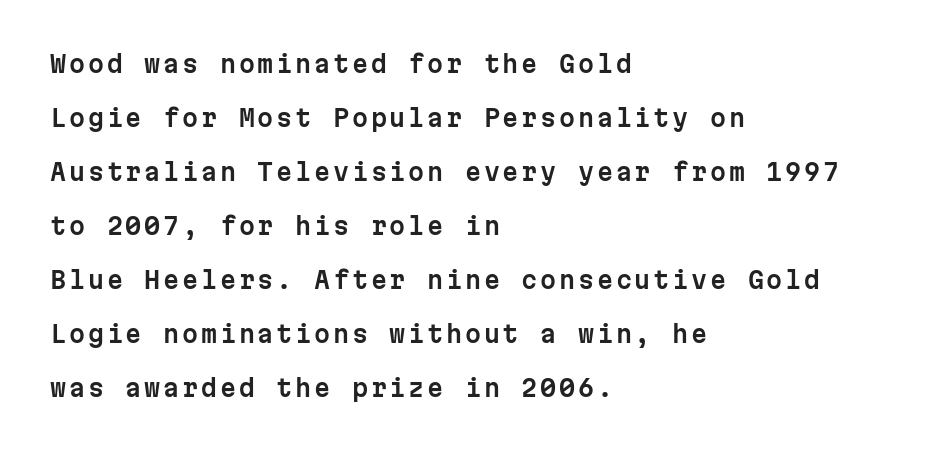
Q: Is the text italic (slanted)? A: No, it is upright.
Q: Is the text underlined? A: No.
Q: How is the paragraph aligned? A: Left-aligned.
Q: Is the spacing between lines tight, normal or loose? A: Loose.
